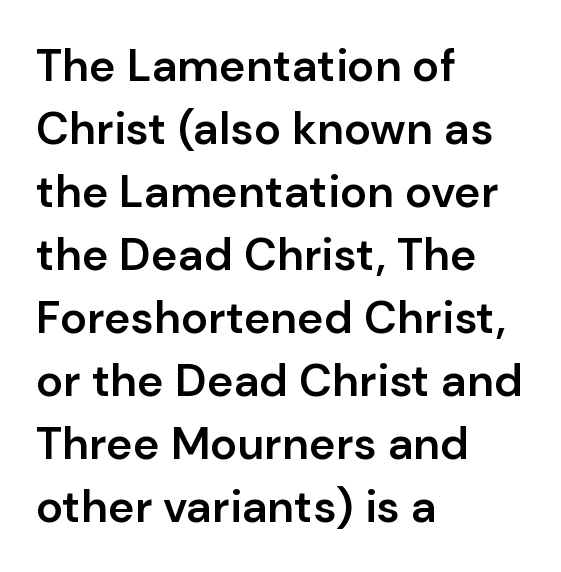
{"serif": "no", "italic": "no", "bold": "semi", "weight": "semibold", "width": "normal", "stroke_contrast": "low", "x_height": "medium", "monospaced": "no", "underline": "no", "align": "left", "line_spacing": "normal", "line_spacing_ratio": 1.4, "letter_spacing": "normal", "letter_spacing_em": 0.0, "glyph_px": 45}
